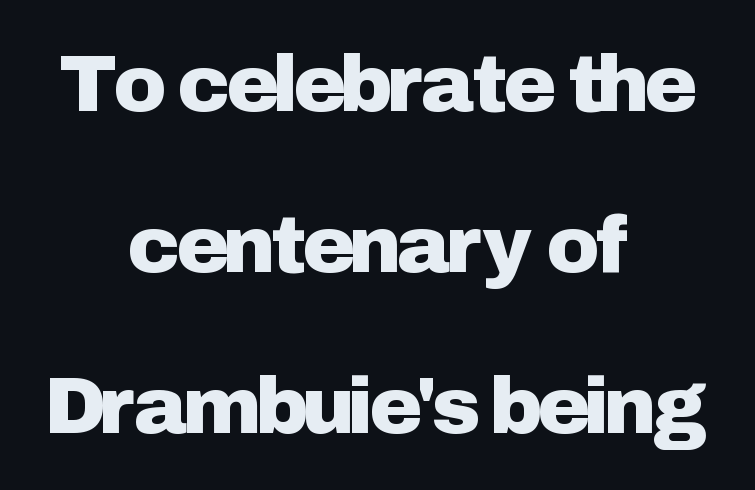
{"serif": "no", "italic": "no", "width": "normal", "stroke_contrast": "low", "x_height": "medium", "monospaced": "no", "underline": "no", "align": "center", "line_spacing": "loose", "line_spacing_ratio": 2.01, "letter_spacing": "normal", "letter_spacing_em": 0.0, "glyph_px": 80}
